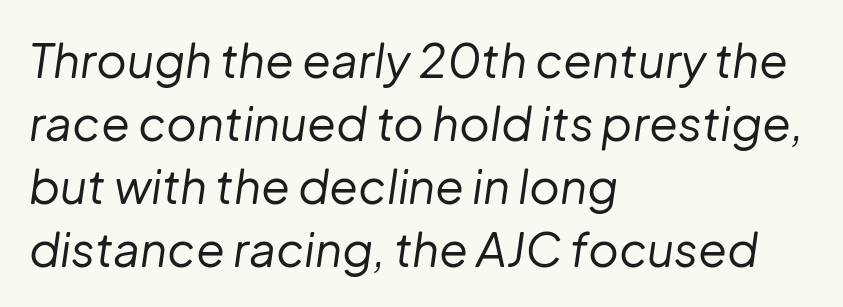
Q: Is the text bold? A: No.
Q: Is the text italic (slanted)? A: Yes, it leans right by about 8 degrees.
Q: Is the text underlined? A: No.
Q: How is the paragraph aligned? A: Left-aligned.
Q: Is the spacing between letters normal or unusually wide? A: Normal.
Q: Is the spacing between lines tight, normal or loose? A: Normal.
Q: Width (condensed, normal, or wide)? A: Normal.
Q: Stroke contrast? A: Low.
Q: x-height? A: Medium.
Q: Monospaced? A: No.
